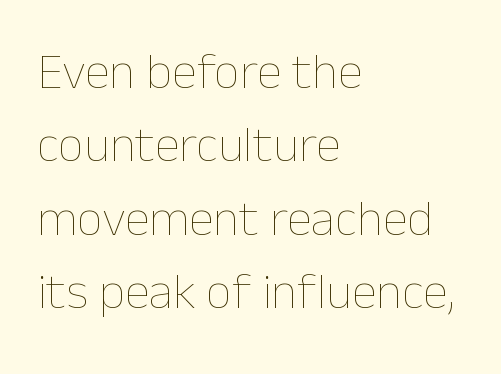
{"italic": "no", "bold": "no", "weight": "thin", "width": "normal", "stroke_contrast": "low", "x_height": "medium", "monospaced": "no", "underline": "no", "align": "left", "line_spacing": "normal", "line_spacing_ratio": 1.44, "letter_spacing": "normal", "letter_spacing_em": 0.0, "glyph_px": 51}
